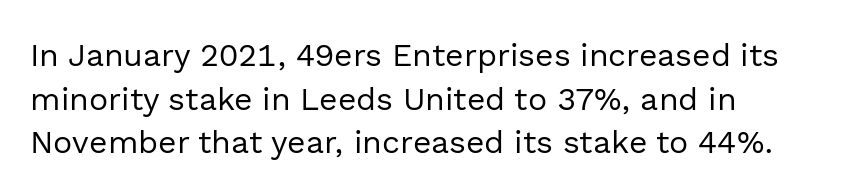
Ordinary non-slanted type is in use. The letters advance in unequal steps, a hallmark of proportional type. The rendering anchors every line to the left-hand side. You can tell from the bare stems that sans-serif type was used. The block of text has a typical density, with ordinary space between rows.
